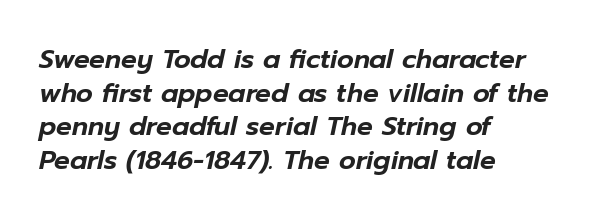
{"italic": "yes", "lean": "right", "slant_degrees": 12, "underline": "no", "align": "left", "line_spacing": "normal", "line_spacing_ratio": 1.29, "letter_spacing": "normal", "letter_spacing_em": 0.0, "glyph_px": 26}
